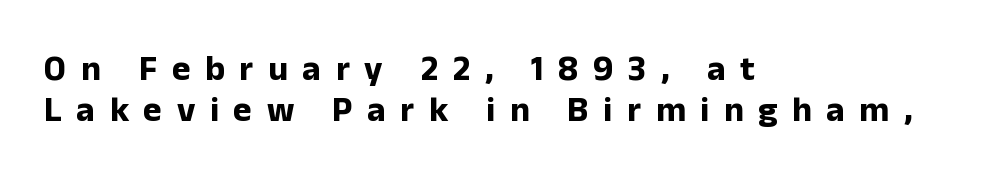
The image shows 35 px bold sans-serif type, upright; set left-aligned, line spacing 1.17x, unusually wide letter spacing (+0.42 em), not underlined; low stroke contrast and a medium x-height.
